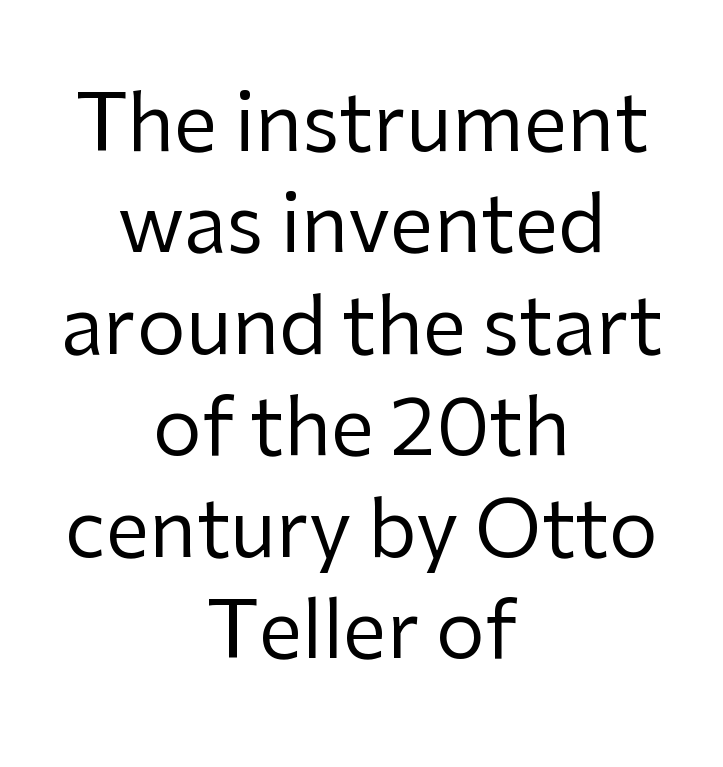
This sample is center-justified, so both line endings float freely. The face used here is rendered with its standard letterfit. The rendering uses a moderate line-height, typical for paragraphs. Spacing verdict: proportional, widths tailored to each character.
